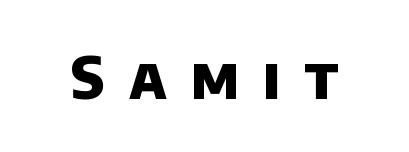
{"serif": "no", "bold": "yes", "weight": "heavy", "width": "normal", "stroke_contrast": "low", "x_height": "large", "monospaced": "no", "underline": "no", "letter_spacing": "wide", "letter_spacing_em": 0.41, "glyph_px": 57}
